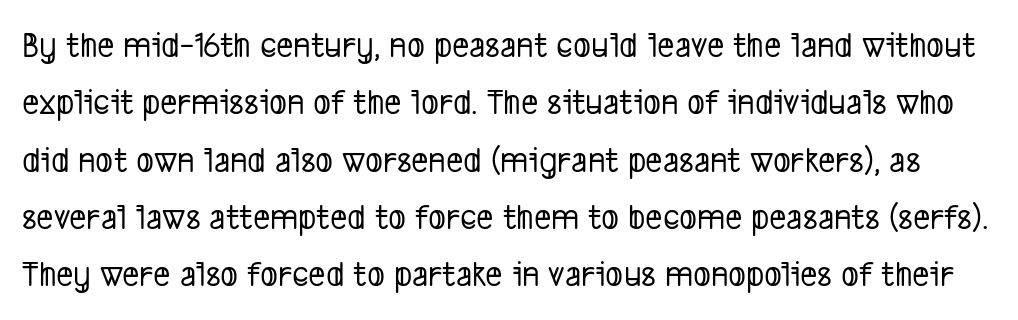
Q: Is the typeface a serif or a sans-serif typeface? A: Sans-serif.
Q: Is the text underlined? A: No.
Q: Is the spacing between letters normal or unusually wide? A: Normal.
Q: Is the spacing between lines tight, normal or loose? A: Normal.
Q: Width (condensed, normal, or wide)? A: Condensed.
Q: Stroke contrast? A: Low.
Q: x-height? A: Medium.
Q: Monospaced? A: No.
